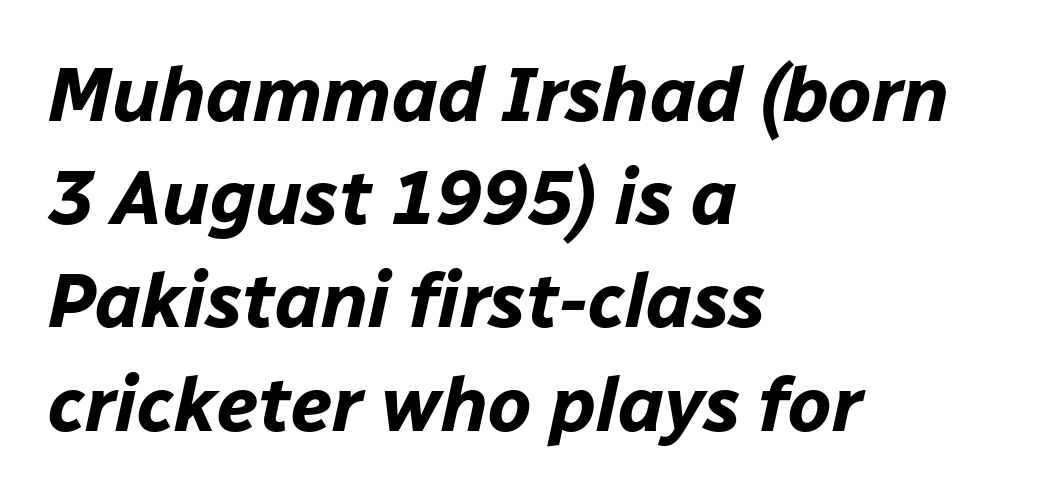
{"italic": "yes", "lean": "right", "slant_degrees": 12, "bold": "yes", "weight": "bold", "width": "normal", "stroke_contrast": "low", "x_height": "medium", "monospaced": "no", "underline": "no", "align": "left", "line_spacing": "normal", "line_spacing_ratio": 1.34, "letter_spacing": "normal", "letter_spacing_em": 0.0, "glyph_px": 77}
